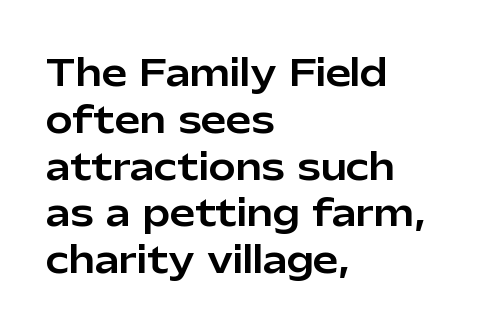
Q: Is the text italic (slanted)? A: No, it is upright.
Q: Is the typeface a serif or a sans-serif typeface? A: Sans-serif.
Q: Is the text underlined? A: No.
Q: How is the paragraph aligned? A: Left-aligned.
Q: Is the spacing between letters normal or unusually wide? A: Normal.
Q: Is the spacing between lines tight, normal or loose? A: Normal.
Q: Width (condensed, normal, or wide)? A: Normal.
Q: Stroke contrast? A: Low.
Q: x-height? A: Medium.
Q: Monospaced? A: No.
